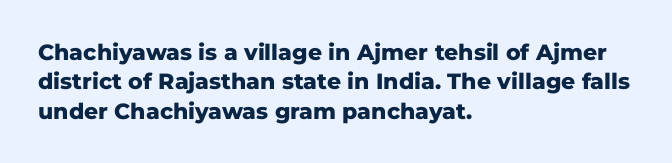
{"italic": "no", "bold": "yes", "underline": "no", "align": "left", "line_spacing": "normal", "line_spacing_ratio": 1.34, "letter_spacing": "normal", "letter_spacing_em": 0.0, "glyph_px": 22}
